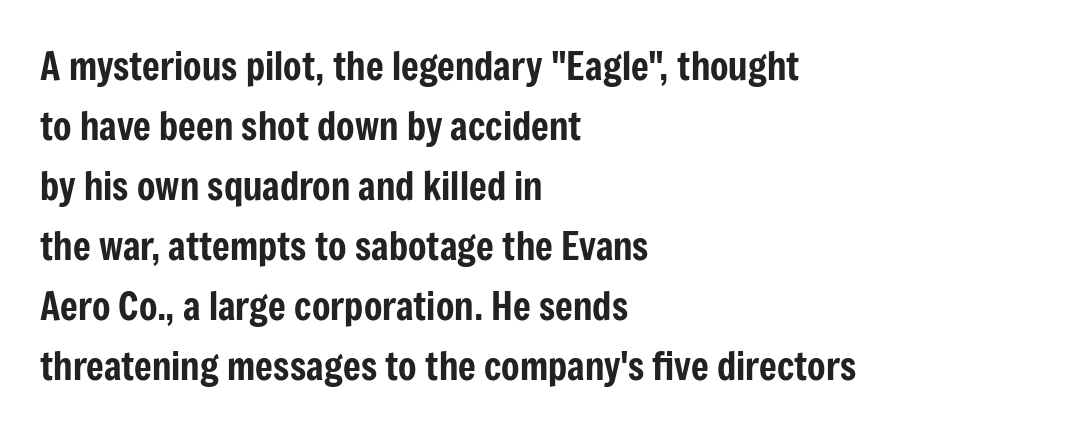
{"serif": "no", "italic": "no", "width": "condensed", "stroke_contrast": "low", "x_height": "medium", "monospaced": "no", "underline": "no", "align": "left", "line_spacing": "normal", "line_spacing_ratio": 1.58, "letter_spacing": "normal", "letter_spacing_em": 0.0, "glyph_px": 38}
